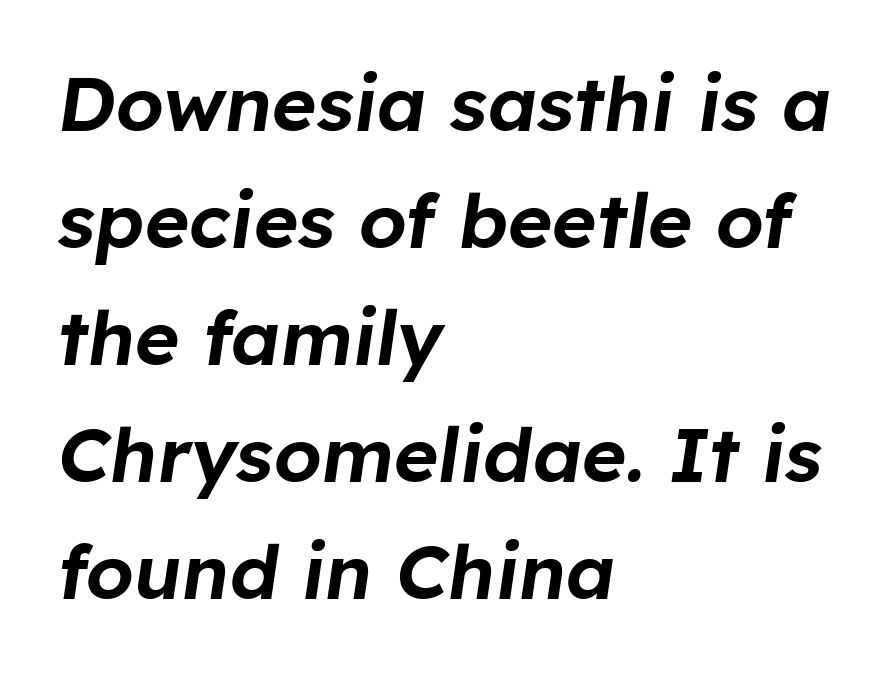
You could not count columns in this text — the font is proportionally spaced. The zone under the glyphs is completely vacant. Caption: standard tracking, unaltered. There's an unmistakable incline to the writing here. The rendering uses a moderate line-height, typical for paragraphs.
